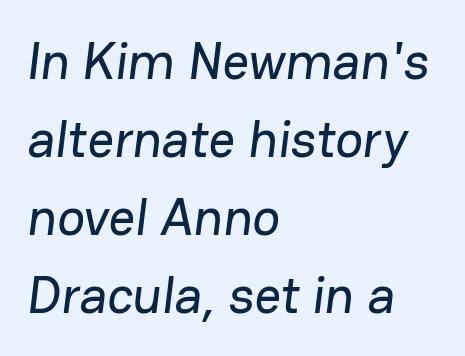
Teacher's note: observe the even left margin — that is flush-left alignment. A bare baseline throughout the passage. Short note: letters normally spaced. Normally led — the rows are evenly, conventionally spaced. The typeface chosen for these lines omits serifs.
